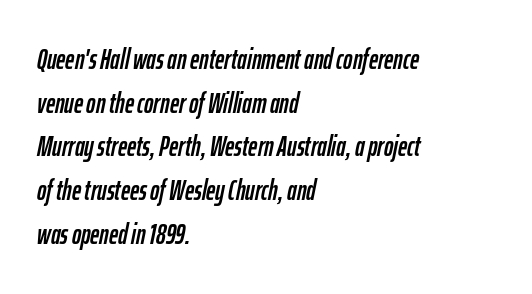
The image shows 28 px condensed type, italic (leaning right); set left-aligned, normal line spacing (1.56x), normal letter spacing, not underlined; low stroke contrast and a medium x-height.
